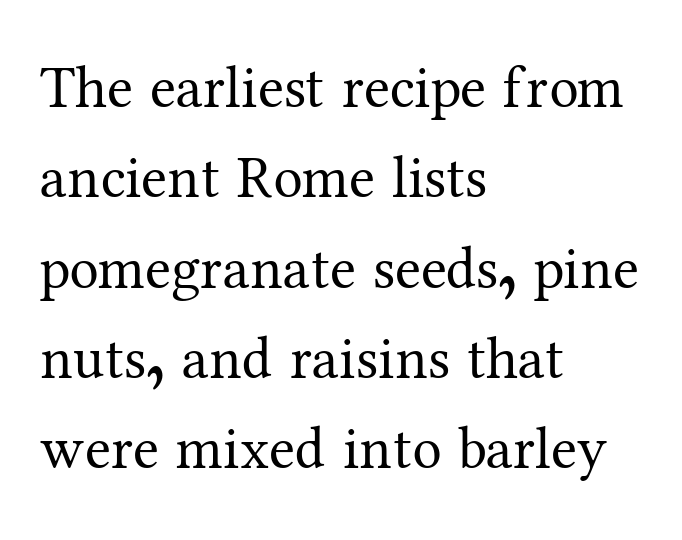
The image shows 59 px regular-weight serif type, upright; set left-aligned, normal line spacing (1.53x), normal letter spacing, not underlined; medium stroke contrast and a medium x-height.
